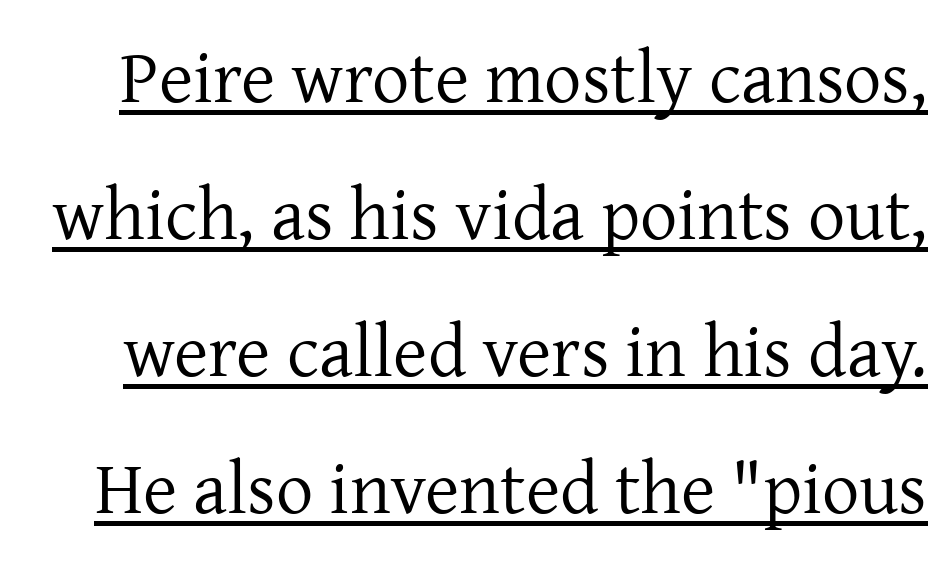
The image shows 74 px regular-weight serif type, upright; set line spacing 1.85x, normal letter spacing, underlined; low stroke contrast and a medium x-height.
